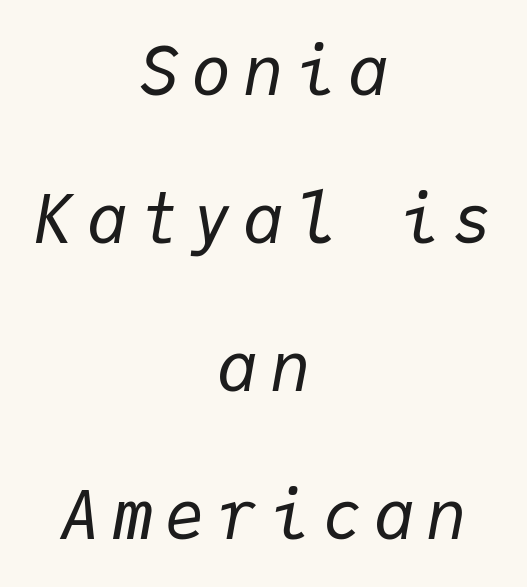
Q: Is the text bold? A: No.
Q: Is the text italic (slanted)? A: Yes, it leans right by about 9 degrees.
Q: Is the text underlined? A: No.
Q: How is the paragraph aligned? A: Centered.
Q: Is the spacing between lines tight, normal or loose? A: Loose.
Q: Width (condensed, normal, or wide)? A: Normal.
Q: Stroke contrast? A: Low.
Q: x-height? A: Medium.
Q: Monospaced? A: Yes.
